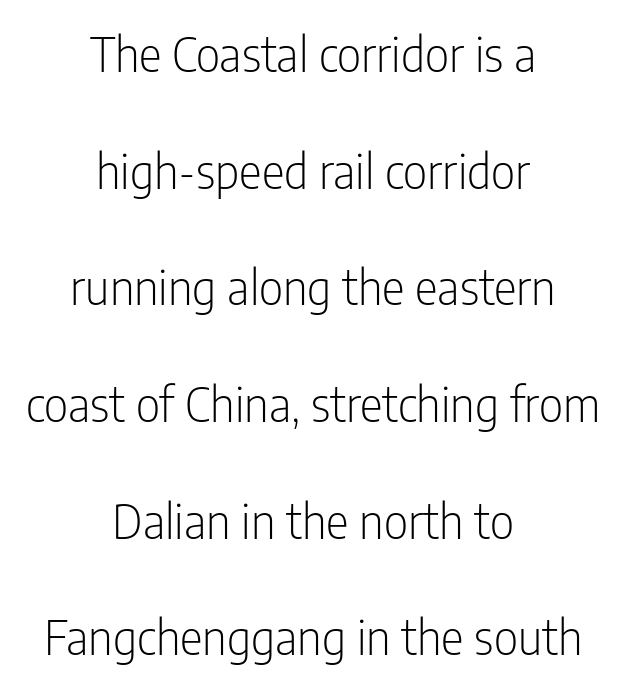
Q: Is the text bold? A: No.
Q: Is the text italic (slanted)? A: No, it is upright.
Q: Is the typeface a serif or a sans-serif typeface? A: Sans-serif.
Q: Is the text underlined? A: No.
Q: How is the paragraph aligned? A: Centered.
Q: Is the spacing between letters normal or unusually wide? A: Normal.
Q: Is the spacing between lines tight, normal or loose? A: Loose.
Q: Width (condensed, normal, or wide)? A: Condensed.
Q: Stroke contrast? A: Low.
Q: x-height? A: Medium.
Q: Monospaced? A: No.
